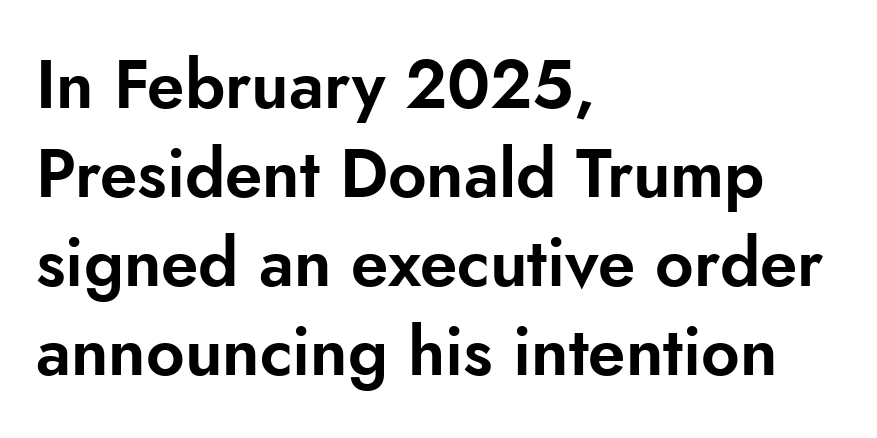
The image shows 67 px sans-serif type, upright; set left-aligned, normal line spacing (1.33x), normal letter spacing, not underlined; low stroke contrast and a small x-height.
